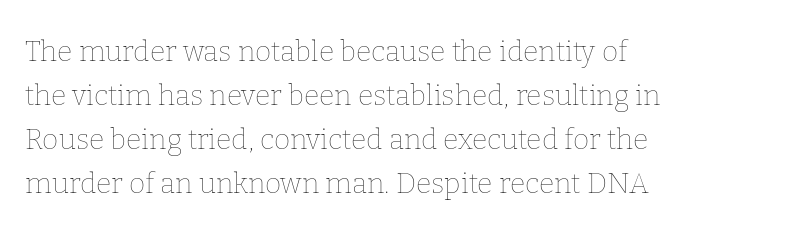
The font sits on the lighter half of the weight spectrum, regular included. Italic: no, the glyphs are upright roman. Caption: multi-line text, flush left, ragged right. Just letters on the line, the space beneath them empty. Proportional: the letters do not fall into vertical columns.
